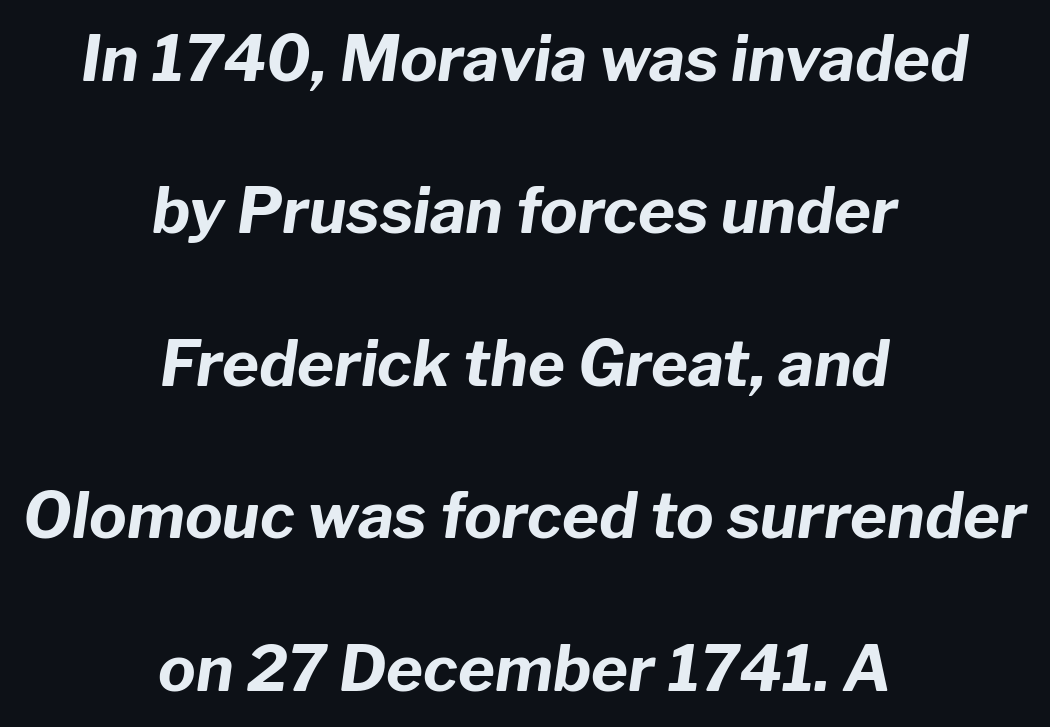
This rendering uses center alignment, leaving both contours irregular but symmetric. Quick note: underline off. Yep, that's italic — everything's leaning. Short note: letters normally spaced. Is this a fixed-width face? No — the glyphs have proportional, varying widths.
